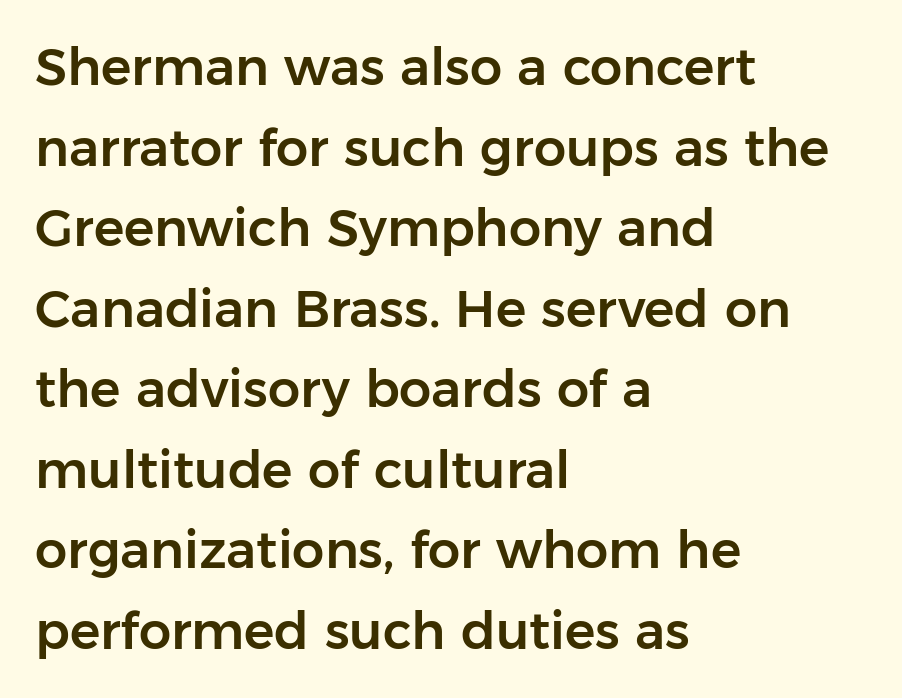
{"serif": "no", "italic": "no", "width": "normal", "stroke_contrast": "low", "x_height": "medium", "monospaced": "no", "underline": "no", "align": "left", "line_spacing": "normal", "line_spacing_ratio": 1.58, "letter_spacing": "normal", "letter_spacing_em": 0.0, "glyph_px": 51}
